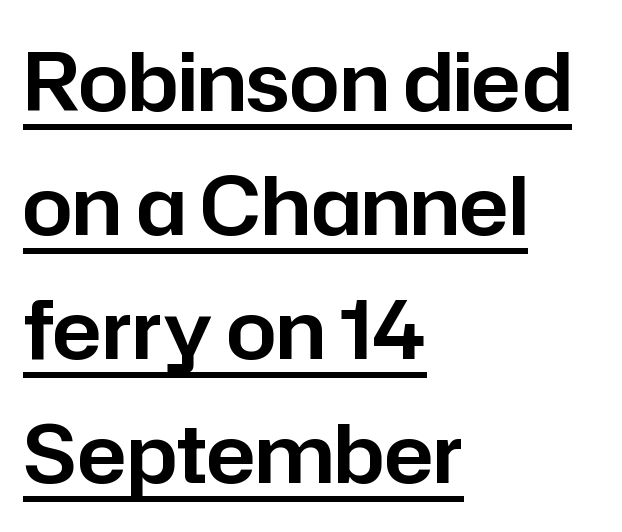
Q: Is the text italic (slanted)? A: No, it is upright.
Q: Is the typeface a serif or a sans-serif typeface? A: Sans-serif.
Q: Is the text underlined? A: Yes.
Q: How is the paragraph aligned? A: Left-aligned.
Q: Is the spacing between letters normal or unusually wide? A: Normal.
Q: Is the spacing between lines tight, normal or loose? A: Normal.
Q: Width (condensed, normal, or wide)? A: Normal.
Q: Stroke contrast? A: Low.
Q: x-height? A: Medium.
Q: Monospaced? A: No.
